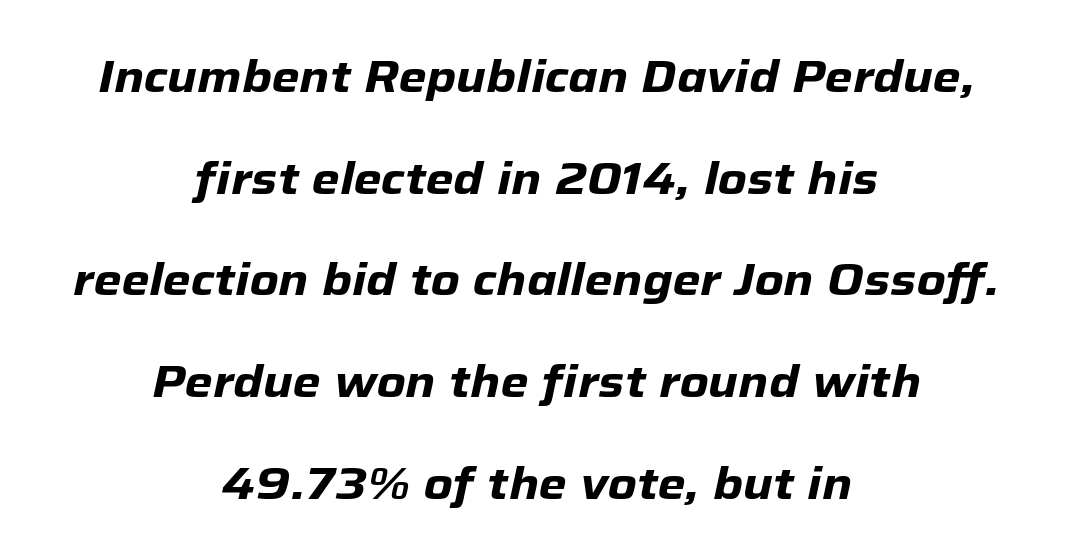
The image shows 45 px heavy type, italic (leaning right); set centered, loose line spacing (2.26x), normal letter spacing, not underlined; low stroke contrast and a medium x-height.
